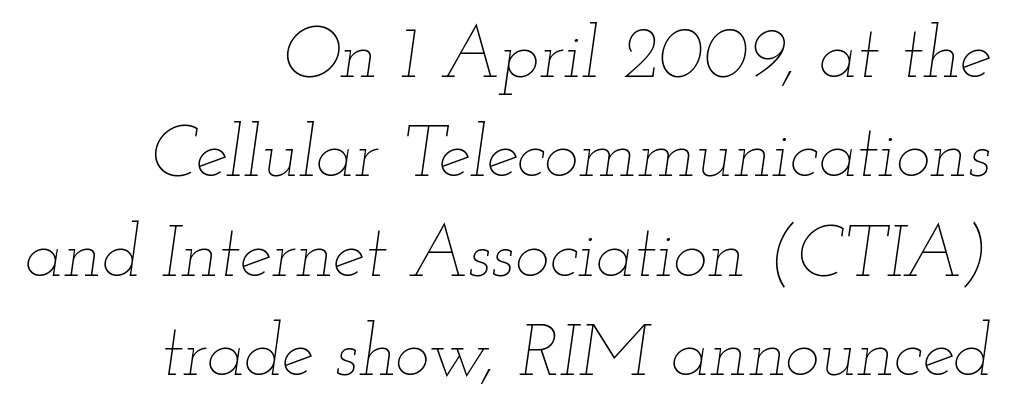
{"italic": "yes", "lean": "right", "slant_degrees": 12, "bold": "no", "weight": "thin", "width": "wide", "stroke_contrast": "low", "x_height": "small", "monospaced": "no", "underline": "no", "align": "right", "line_spacing": "normal", "line_spacing_ratio": 1.36, "letter_spacing": "normal", "letter_spacing_em": 0.0, "glyph_px": 73}
